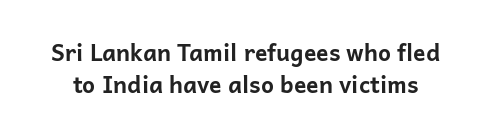
Q: Is the text bold? A: Yes.
Q: Is the text italic (slanted)? A: No, it is upright.
Q: Is the text underlined? A: No.
Q: Is the spacing between letters normal or unusually wide? A: Normal.
Q: Is the spacing between lines tight, normal or loose? A: Normal.
